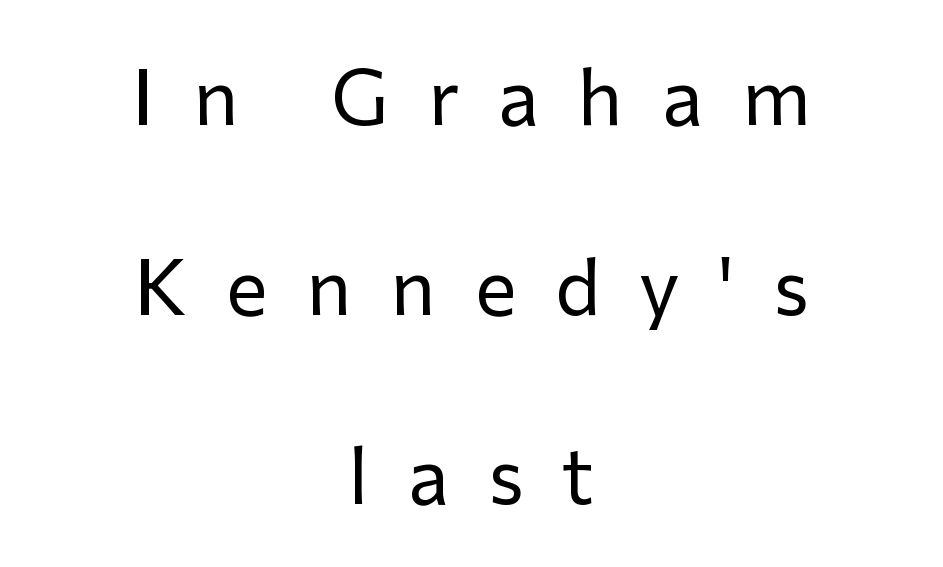
{"serif": "no", "italic": "no", "bold": "no", "weight": "regular", "width": "normal", "stroke_contrast": "low", "x_height": "medium", "monospaced": "no", "underline": "no", "align": "center", "line_spacing": "loose", "line_spacing_ratio": 2.43, "letter_spacing": "wide", "letter_spacing_em": 0.5, "glyph_px": 78}
